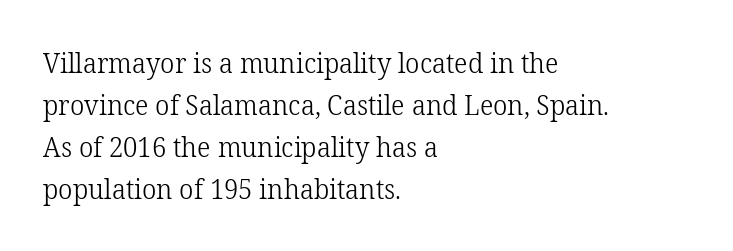
{"serif": "yes", "italic": "no", "bold": "no", "weight": "light", "width": "normal", "stroke_contrast": "low", "x_height": "medium", "monospaced": "no", "underline": "no", "align": "left", "line_spacing": "normal", "line_spacing_ratio": 1.5, "letter_spacing": "normal", "letter_spacing_em": 0.0, "glyph_px": 28}
